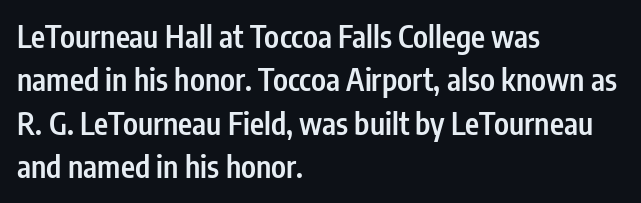
Q: Is the text bold? A: Semi-bold.
Q: Is the text italic (slanted)? A: No, it is upright.
Q: Is the typeface a serif or a sans-serif typeface? A: Sans-serif.
Q: Is the text underlined? A: No.
Q: How is the paragraph aligned? A: Left-aligned.
Q: Is the spacing between letters normal or unusually wide? A: Normal.
Q: Is the spacing between lines tight, normal or loose? A: Normal.
Q: Width (condensed, normal, or wide)? A: Condensed.
Q: Stroke contrast? A: Low.
Q: x-height? A: Medium.
Q: Monospaced? A: No.
